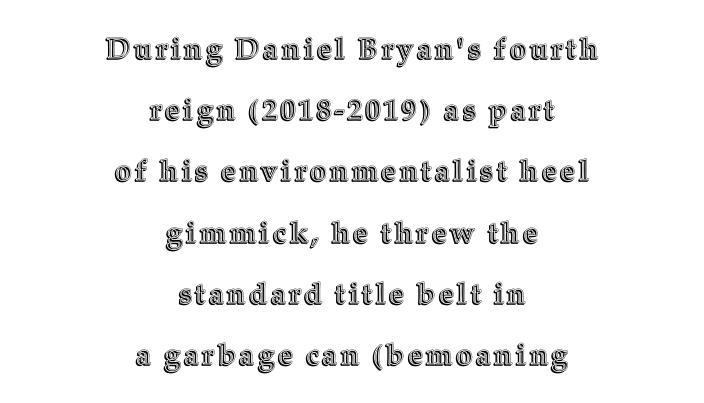
Q: Is the text italic (slanted)? A: No, it is upright.
Q: Is the text underlined? A: No.
Q: How is the paragraph aligned? A: Centered.
Q: Is the spacing between lines tight, normal or loose? A: Loose.
Q: Width (condensed, normal, or wide)? A: Normal.
Q: x-height? A: Medium.
Q: Monospaced? A: No.
